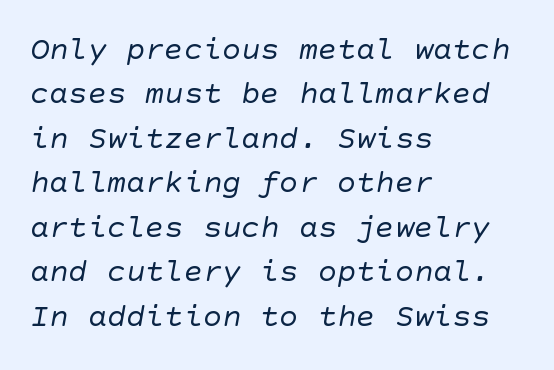
Q: Is the text bold? A: No.
Q: Is the typeface a serif or a sans-serif typeface? A: Sans-serif.
Q: Is the text underlined? A: No.
Q: How is the paragraph aligned? A: Left-aligned.
Q: Is the spacing between letters normal or unusually wide? A: Normal.
Q: Is the spacing between lines tight, normal or loose? A: Normal.
Q: Width (condensed, normal, or wide)? A: Normal.
Q: Stroke contrast? A: Low.
Q: x-height? A: Large.
